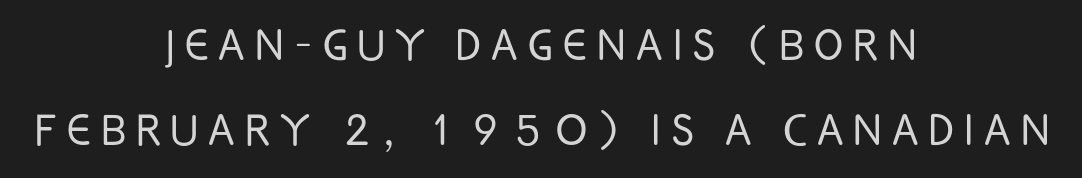
The image shows 54 px light, condensed sans-serif type, upright; set centered, normal line spacing (1.57x), not underlined; low stroke contrast and a large x-height.
